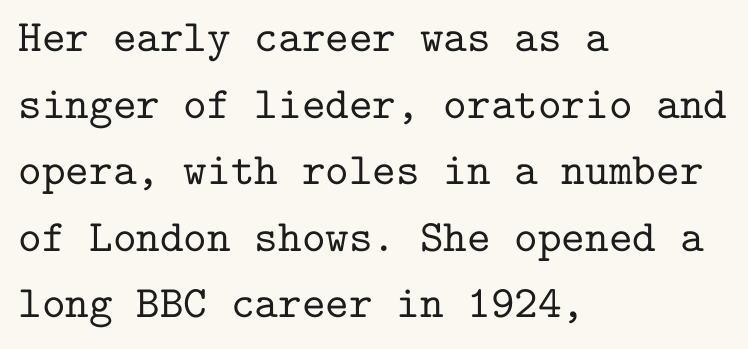
{"serif": "yes", "italic": "no", "width": "normal", "stroke_contrast": "low", "x_height": "medium", "monospaced": "yes", "underline": "no", "align": "left", "line_spacing": "normal", "line_spacing_ratio": 1.48, "letter_spacing": "normal", "letter_spacing_em": 0.0, "glyph_px": 45}
